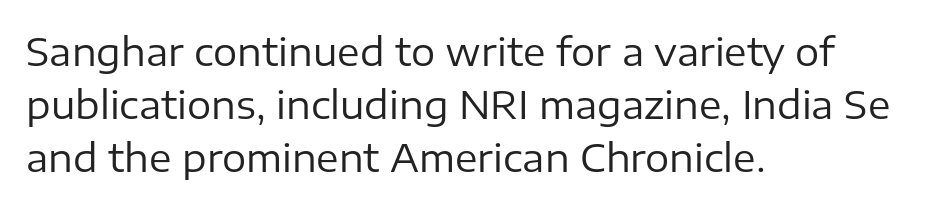
The image shows 38 px regular-weight sans-serif type, upright; set left-aligned, normal line spacing (1.39x), normal letter spacing, not underlined; low stroke contrast and a medium x-height.
